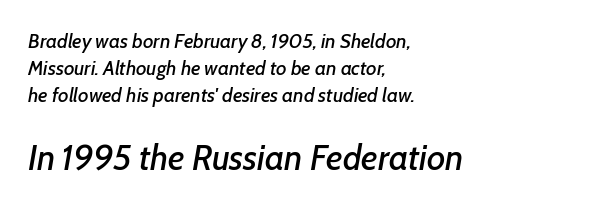
{"italic": "yes", "lean": "right", "slant_degrees": 7, "width": "normal", "stroke_contrast": "low", "x_height": "medium", "monospaced": "no", "underline": "no", "align": "left", "line_spacing": "normal", "line_spacing_ratio": 1.34, "letter_spacing": "normal", "letter_spacing_em": 0.0, "larger_block": "second", "size_ratio": 1.75, "glyph_px": 35}
